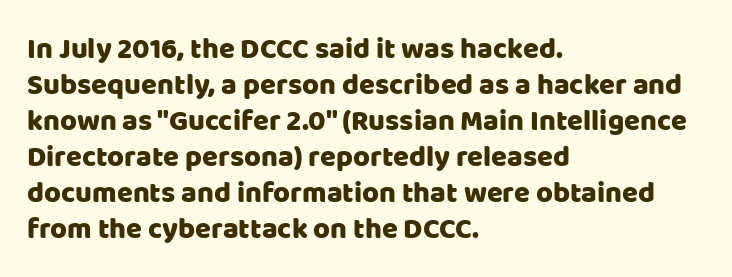
These lines are rendered in a variable-pitch font. You can tell from the bare stems that sans-serif type was used. Line beginnings align vertically; line endings do not. Italic? Not at all — the glyphs are vertical.
